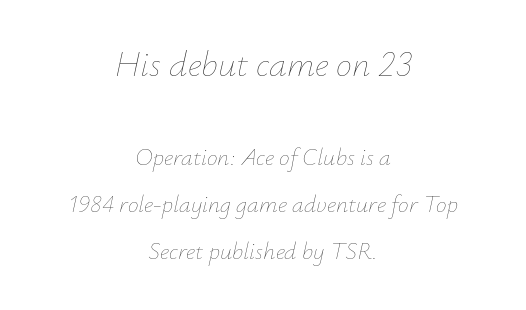
Q: Is the text bold? A: No.
Q: Is the text italic (slanted)? A: Yes, it leans right by about 12 degrees.
Q: Is the text underlined? A: No.
Q: How is the paragraph aligned? A: Centered.
Q: Is the spacing between letters normal or unusually wide? A: Normal.
Q: Is the spacing between lines tight, normal or loose? A: Loose.
Q: Which block of text is set in a larger size, the first (top) or the second (bottom)? A: The first (top) one.
Q: Width (condensed, normal, or wide)? A: Normal.
Q: Stroke contrast? A: Low.
Q: x-height? A: Small.
Q: Monospaced? A: No.
